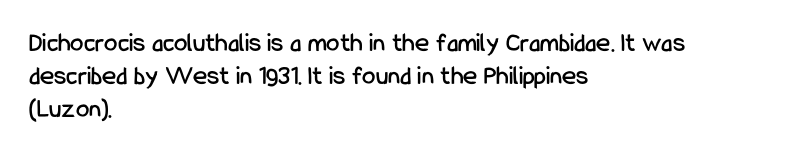
No extra tracking has been applied to these lines. Check the space under the baseline: it is left empty. The font's upright variant was chosen for this text. Casual observation: everything's shoved over to the left.
